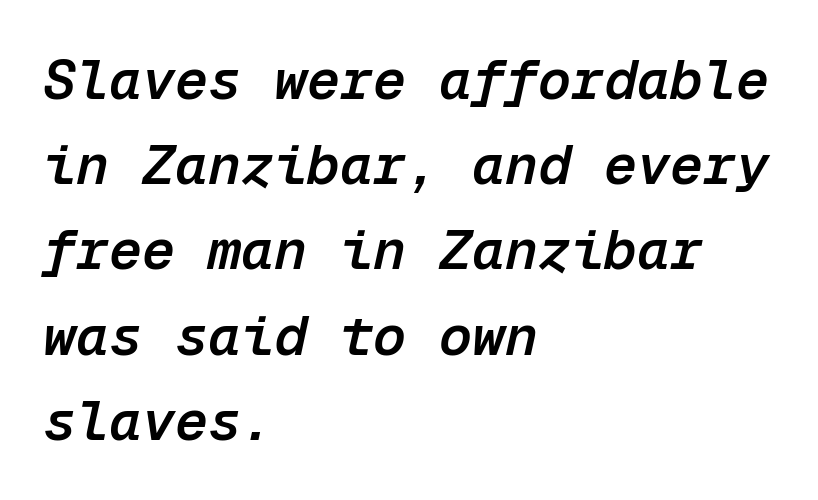
{"italic": "yes", "lean": "right", "slant_degrees": 12, "bold": "semi", "weight": "semibold", "width": "normal", "stroke_contrast": "low", "x_height": "medium", "monospaced": "yes", "underline": "no", "align": "left", "line_spacing": "normal", "line_spacing_ratio": 1.55, "letter_spacing": "normal", "letter_spacing_em": 0.0, "glyph_px": 55}
